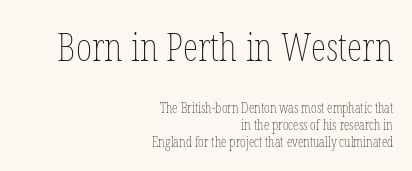
The setting favours the right margin, as signatures and pull-quotes sometimes do. The designer gave the opening block more size than the closing block. Proportional: the letters do not fall into vertical columns. The baseline area is clear. The font sits on the lighter half of the weight spectrum, regular included. What stands out about the letter spacing? Nothing — it is the standard amount.
